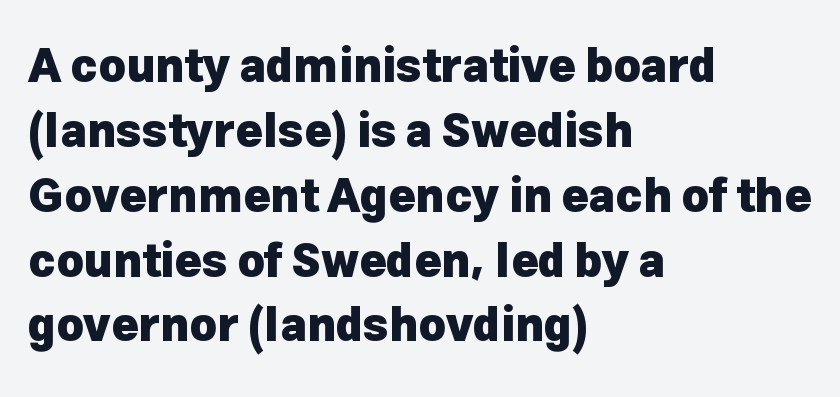
{"serif": "no", "italic": "no", "bold": "yes", "weight": "heavy", "width": "normal", "stroke_contrast": "low", "x_height": "medium", "monospaced": "no", "underline": "no", "align": "left", "line_spacing": "normal", "line_spacing_ratio": 1.41, "letter_spacing": "normal", "letter_spacing_em": 0.0, "glyph_px": 46}
